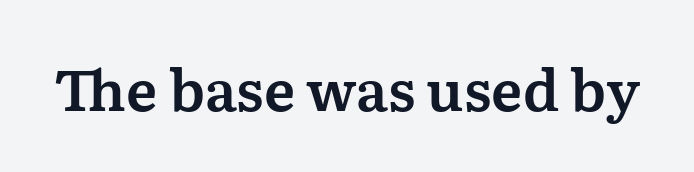
{"serif": "yes", "italic": "no", "width": "normal", "stroke_contrast": "medium", "x_height": "medium", "monospaced": "no", "underline": "no", "letter_spacing": "normal", "letter_spacing_em": 0.0, "glyph_px": 57}
